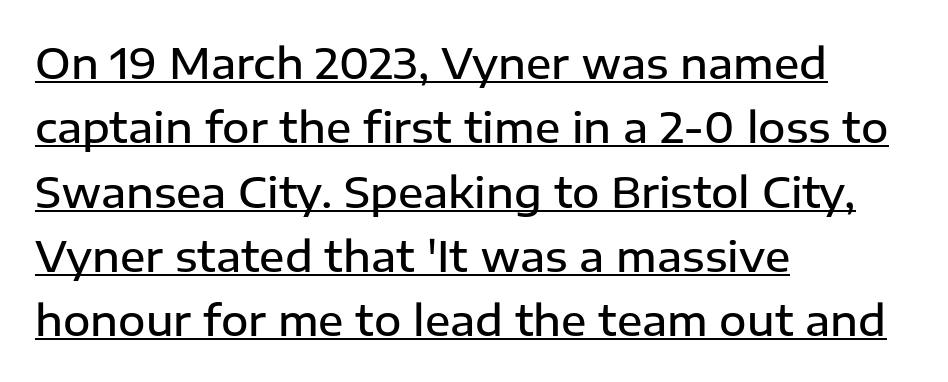
{"serif": "no", "italic": "no", "bold": "semi", "weight": "semibold", "width": "normal", "stroke_contrast": "low", "x_height": "medium", "monospaced": "no", "underline": "yes", "align": "left", "line_spacing": "normal", "line_spacing_ratio": 1.53, "letter_spacing": "normal", "letter_spacing_em": 0.0, "glyph_px": 42}
